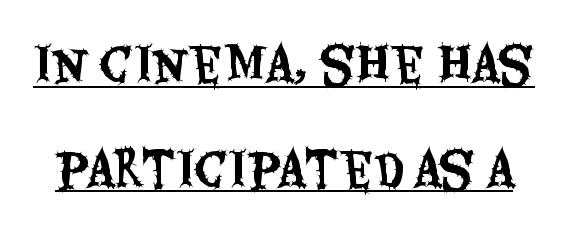
The image shows 46 px condensed sans-serif type, upright; set loose line spacing (2.28x), normal letter spacing, underlined; medium stroke contrast and a large x-height.
